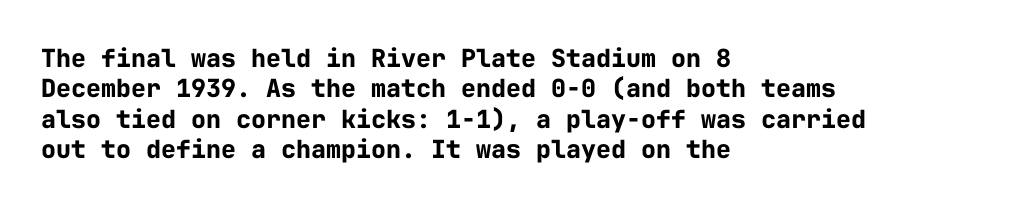
{"italic": "no", "bold": "yes", "underline": "no", "align": "left", "line_spacing_ratio": 1.22, "letter_spacing": "normal", "letter_spacing_em": 0.0, "glyph_px": 25}
